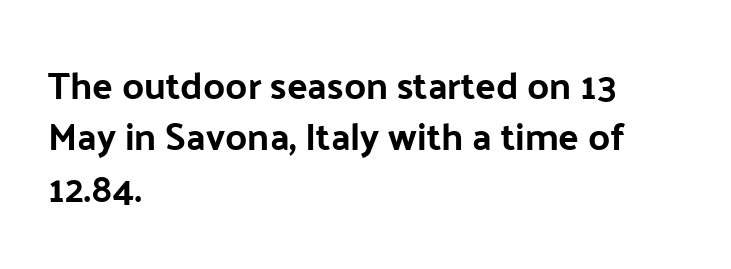
Does the leading feel generous? No, just average. Observe the absence of serifs on each vertical stroke in this sample. The lettering stays uniformly vertical, giving the passage a roman look. The paragraph has a hard left edge and a soft right edge. Plain, unruled lines of type.
